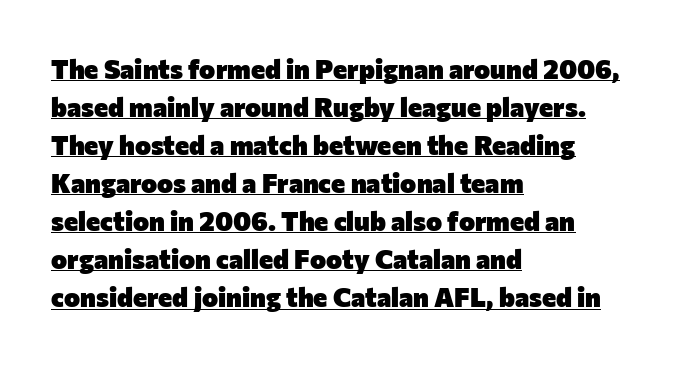
{"italic": "no", "bold": "yes", "underline": "yes", "align": "left", "line_spacing": "normal", "line_spacing_ratio": 1.41, "letter_spacing": "normal", "letter_spacing_em": 0.0, "glyph_px": 27}
